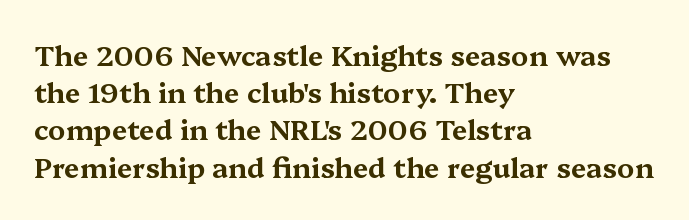
The compositor pushed each line to the left boundary. Look at the tracking — it's just the regular setting, nothing added. Serif or sans? Serif — the stroke terminals have little feet. Is there any slant? The stems are plumb. The leading is moderate, giving the passage an even texture.
